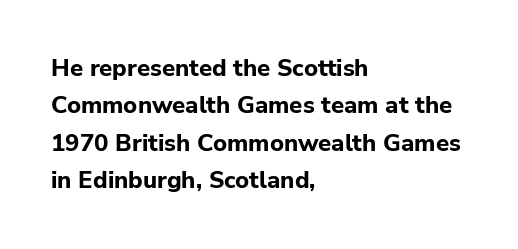
{"italic": "no", "bold": "yes", "underline": "no", "align": "left", "line_spacing": "normal", "line_spacing_ratio": 1.56, "letter_spacing": "normal", "letter_spacing_em": 0.0, "glyph_px": 24}
